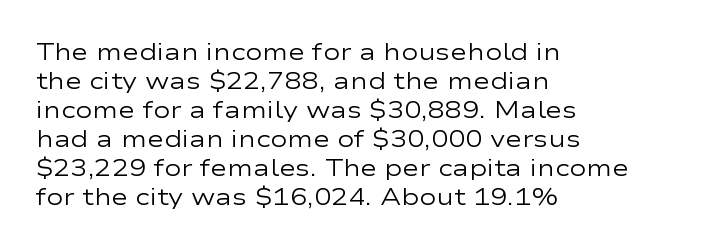
The image shows 23 px text type, upright; set left-aligned, normal line spacing (1.26x), normal letter spacing, not underlined.
